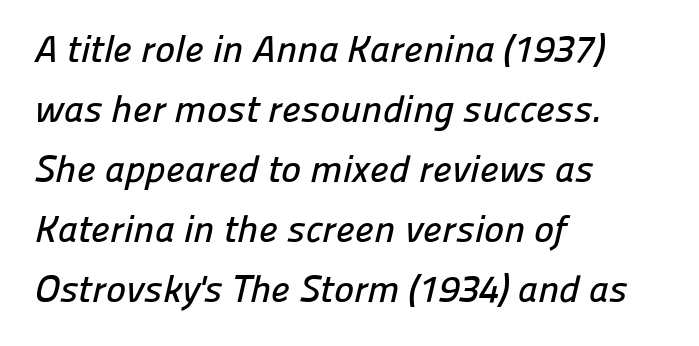
{"serif": "no", "width": "normal", "stroke_contrast": "low", "x_height": "medium", "monospaced": "no", "underline": "no", "align": "left", "line_spacing": "normal", "line_spacing_ratio": 1.58, "letter_spacing": "normal", "letter_spacing_em": 0.0, "glyph_px": 38}
